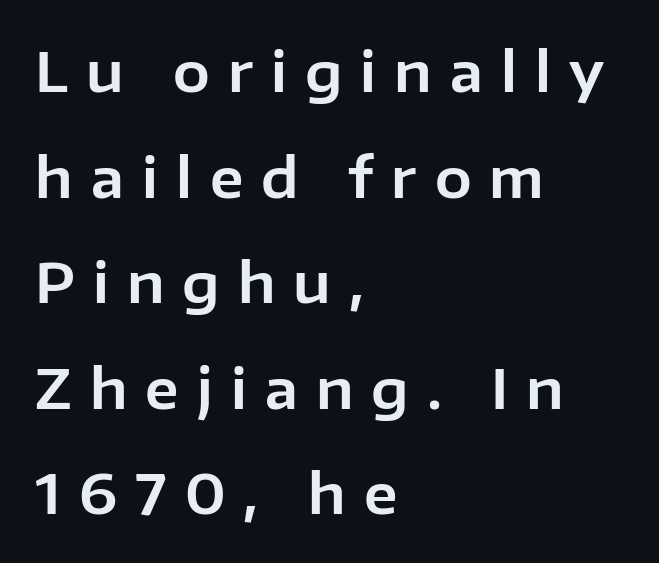
{"serif": "no", "italic": "no", "width": "normal", "stroke_contrast": "low", "x_height": "medium", "monospaced": "no", "underline": "no", "align": "left", "line_spacing": "loose", "line_spacing_ratio": 1.92, "letter_spacing": "wide", "letter_spacing_em": 0.33, "glyph_px": 55}
